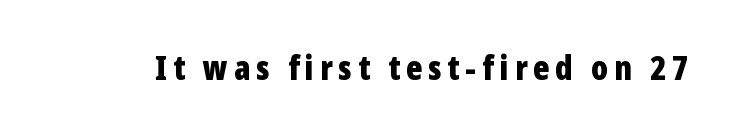
Set as a true bold cut, around the 700 mark. Each letter keeps its own natural width here, so spacing adapts to shape. The axis of the letterforms is exactly vertical. Nothing sits at the stroke ends, so this counts as sans-serif. The string is rendered with underlining switched off.
